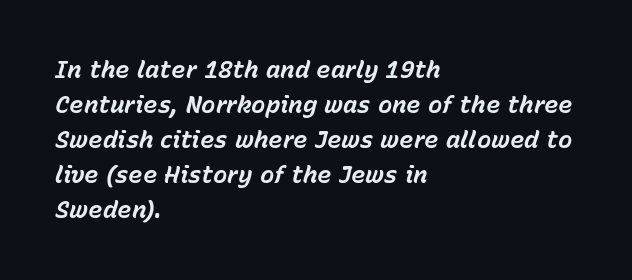
{"italic": "yes", "lean": "right", "slant_degrees": 15, "bold": "yes", "underline": "no", "align": "left", "line_spacing": "normal", "line_spacing_ratio": 1.46, "letter_spacing": "normal", "letter_spacing_em": 0.0, "glyph_px": 24}
